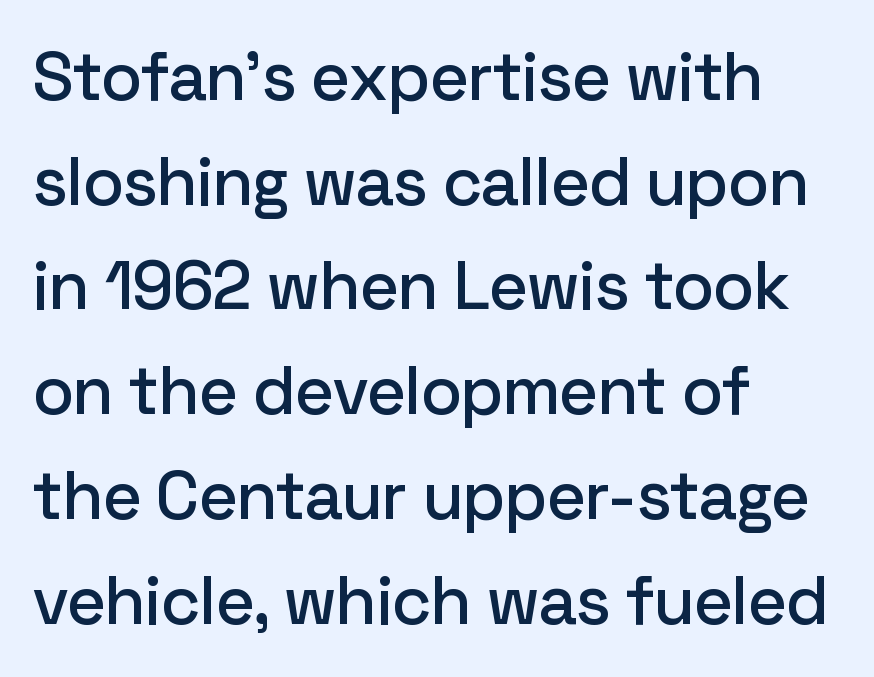
Q: Is the text italic (slanted)? A: No, it is upright.
Q: Is the typeface a serif or a sans-serif typeface? A: Sans-serif.
Q: Is the text underlined? A: No.
Q: How is the paragraph aligned? A: Left-aligned.
Q: Is the spacing between letters normal or unusually wide? A: Normal.
Q: Is the spacing between lines tight, normal or loose? A: Normal.
Q: Width (condensed, normal, or wide)? A: Normal.
Q: Stroke contrast? A: Low.
Q: x-height? A: Medium.
Q: Monospaced? A: No.
